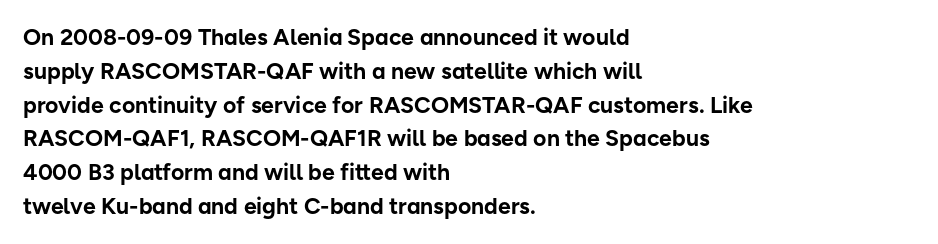
The image shows 23 px bold type, upright; set left-aligned, normal line spacing (1.47x), normal letter spacing, not underlined.
